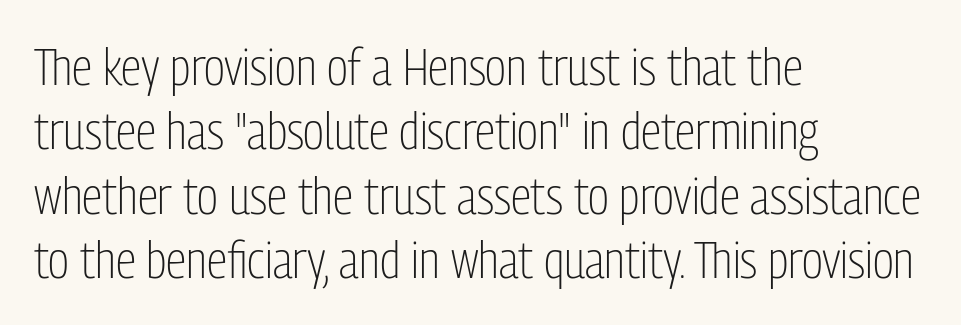
The image shows 52 px light, condensed sans-serif type, upright; set left-aligned, line spacing 1.24x, normal letter spacing, not underlined; low stroke contrast and a medium x-height.
